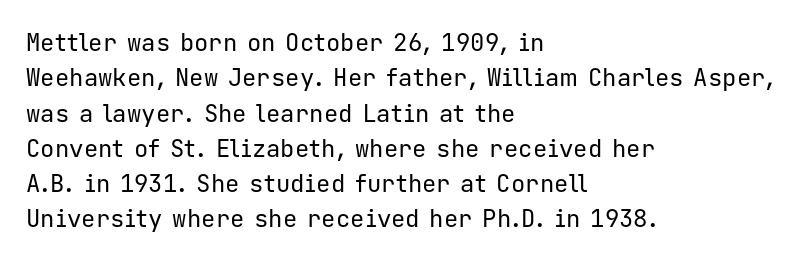
Tracking value appears to be zero — textbook default spacing. Posture: straight, roman, zero tilt. Leftover space on each line is placed entirely after the last word. This is not heavy type; no bold has been used.
